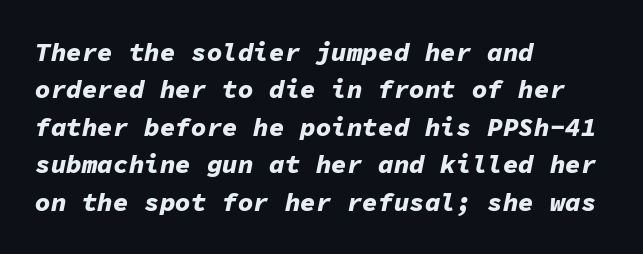
The image shows 26 px bold type, italic (leaning right); set left-aligned, normal line spacing (1.44x), normal letter spacing, not underlined.
